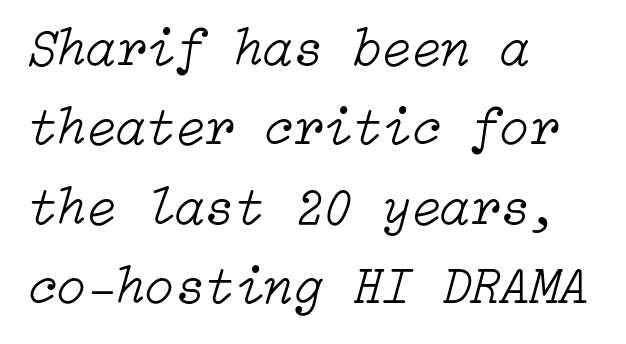
Counters stay open thanks to moderate or lighter strokes. Tracking value appears to be zero — textbook default spacing. The rag falls on the right side of this text block. Students, observe: this is what conventionally led text looks like. The rendering applies a slant to the glyphs.
